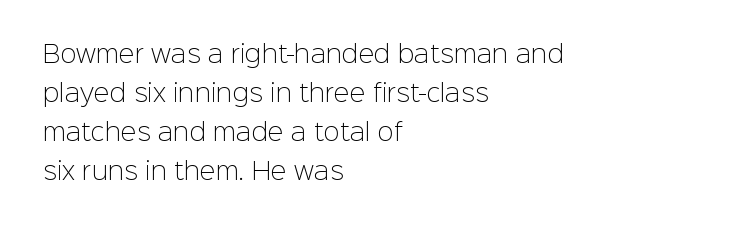
{"italic": "no", "bold": "no", "underline": "no", "align": "left", "line_spacing": "normal", "line_spacing_ratio": 1.62, "letter_spacing": "normal", "letter_spacing_em": 0.0, "glyph_px": 24}
